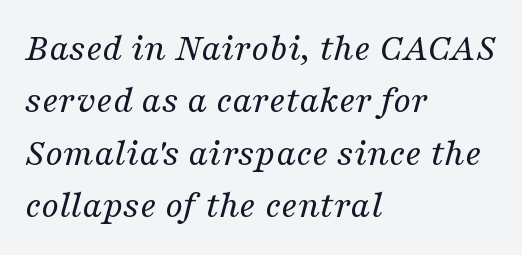
This rendering features lettering with no underline. Line starts are locked; line ends wander. Each stroke keeps to a modest, everyday thickness or less. The passage shown is typed in a proportional face where columns would drift. Rendered with sloped, italic letterforms.
